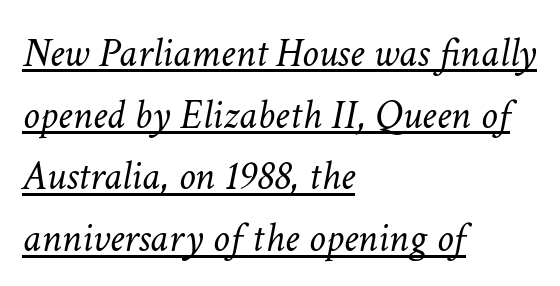
Q: Is the text bold? A: No.
Q: Is the text italic (slanted)? A: Yes, it leans right by about 11 degrees.
Q: Is the text underlined? A: Yes.
Q: How is the paragraph aligned? A: Left-aligned.
Q: Is the spacing between letters normal or unusually wide? A: Normal.
Q: Is the spacing between lines tight, normal or loose? A: Normal.
Q: Width (condensed, normal, or wide)? A: Normal.
Q: Stroke contrast? A: Low.
Q: x-height? A: Medium.
Q: Monospaced? A: No.
